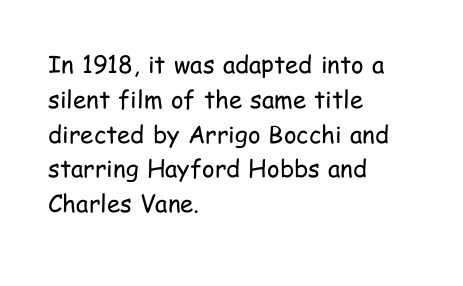
The image shows 24 px text type, upright; set left-aligned, normal line spacing (1.45x), normal letter spacing, not underlined.
